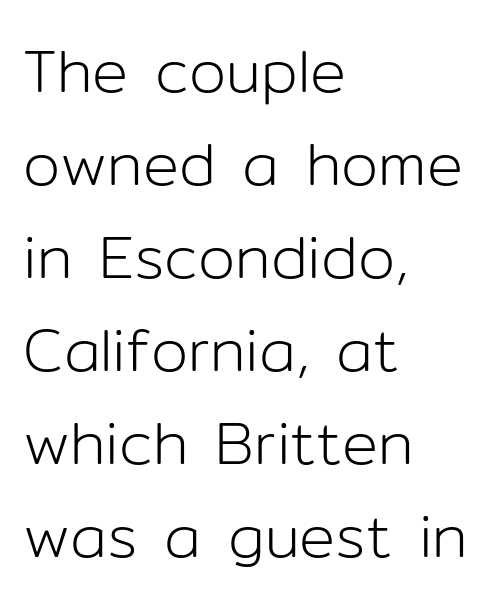
Are there feet on the stems? There aren't — it's a sans. The glyphs are unaccompanied by any horizontal stroke below them. The passage shown is typed in a proportional face where columns would drift. You could call the tracking neutral — neither tight nor loose. The lines in this sample share a left origin and differ only in where they stop. Do the letters lean? They stand straight.
